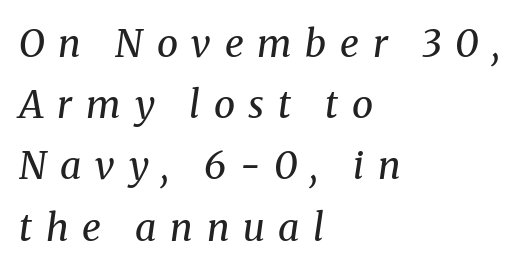
Q: Is the text bold? A: No.
Q: Is the text italic (slanted)? A: Yes, it leans right by about 8 degrees.
Q: Is the typeface a serif or a sans-serif typeface? A: Serif.
Q: Is the text underlined? A: No.
Q: How is the paragraph aligned? A: Left-aligned.
Q: Is the spacing between letters normal or unusually wide? A: Unusually wide.
Q: Is the spacing between lines tight, normal or loose? A: Normal.
Q: Width (condensed, normal, or wide)? A: Normal.
Q: Stroke contrast? A: Medium.
Q: x-height? A: Medium.
Q: Monospaced? A: No.
